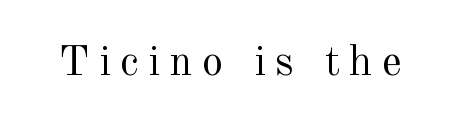
Is the stroke heavy? The answer is a plain regular-or-lighter. Words appear elongated and porous because spacing is wide. The type family on display is of the serif kind. This is roman type, the default non-slanted kind.
